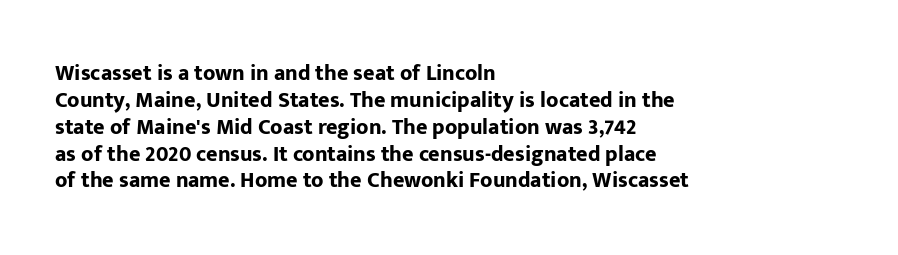
A typesetter would mark this as roman, not italic. What stands out about the letter spacing? Nothing — it is the standard amount. The baseline area is clear. Caption: bold face, heavy strokes.
